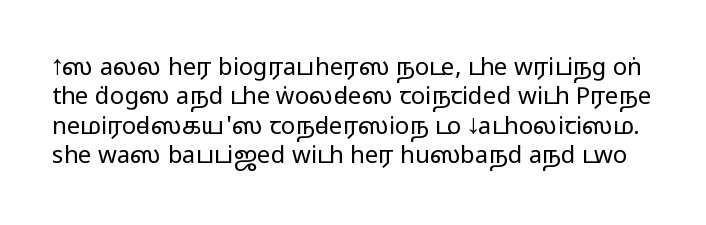
{"italic": "no", "bold": "no", "underline": "no", "line_spacing_ratio": 1.22, "letter_spacing": "normal", "letter_spacing_em": 0.0, "glyph_px": 24}
